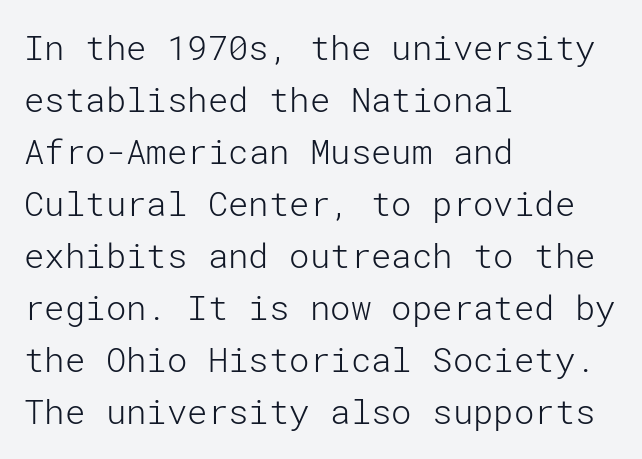
This is roman type, the default non-slanted kind. The font sits on the lighter half of the weight spectrum, regular included. A classic flush-left, rag-right setting is used for this passage. Does extra space separate the letters? No, they use regular spacing. The space directly below the letters is spotless.
